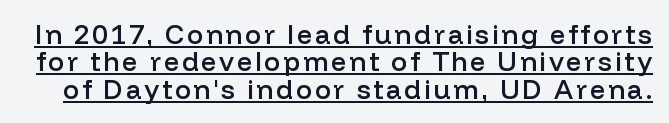
Q: Is the text bold? A: Semi-bold.
Q: Is the text italic (slanted)? A: No, it is upright.
Q: Is the text underlined? A: Yes.
Q: Is the spacing between lines tight, normal or loose? A: Tight.
